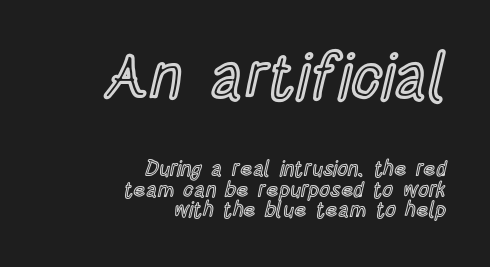
Just letters on the line, the space beneath them empty. If you measured baseline to baseline, you'd find a short distance. The initial chunk of copy outweighs the following chunk in type size. A student would call this right alignment; a typographer would say flush right, rag left.
